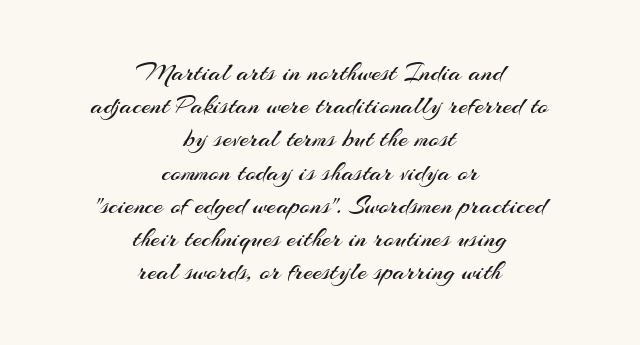
The image shows 27 px text type; set centered, line spacing 1.23x, normal letter spacing, not underlined.
